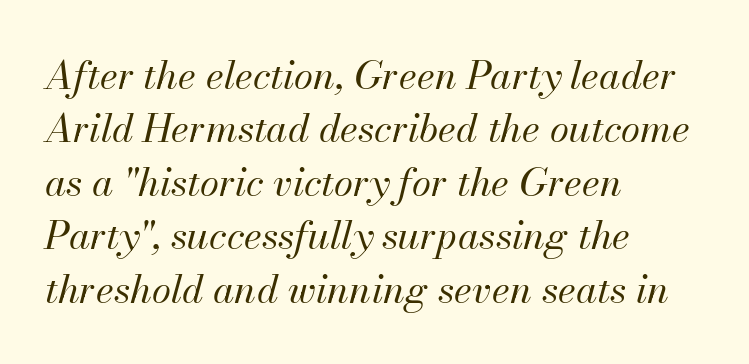
The image shows 39 px regular-weight type, italic (leaning right); set left-aligned, normal line spacing (1.37x), normal letter spacing, not underlined; medium stroke contrast and a small x-height.
